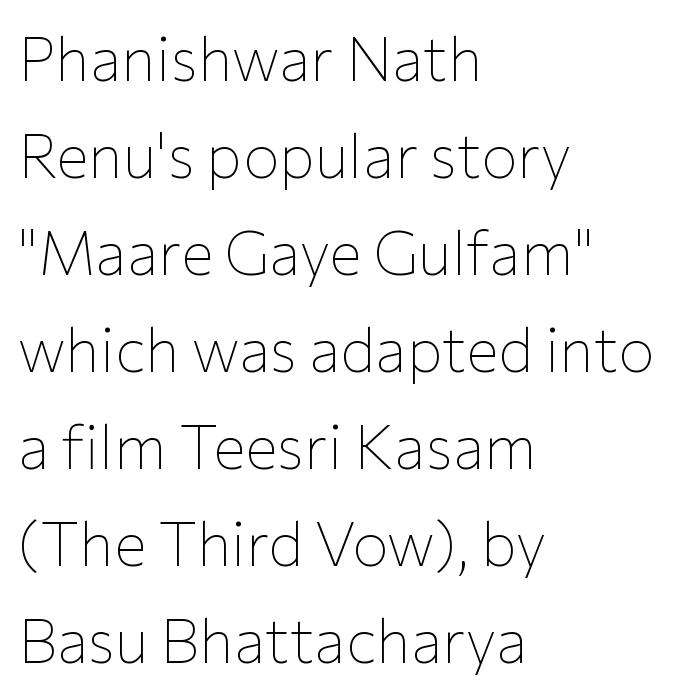
The image shows 61 px thin sans-serif type, upright; set left-aligned, normal line spacing (1.59x), normal letter spacing, not underlined; low stroke contrast and a medium x-height.
